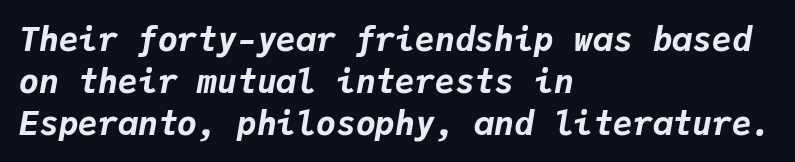
{"italic": "yes", "lean": "right", "slant_degrees": 9, "bold": "yes", "weight": "bold", "width": "normal", "stroke_contrast": "low", "x_height": "medium", "monospaced": "yes", "underline": "no", "align": "left", "line_spacing": "normal", "line_spacing_ratio": 1.27, "letter_spacing": "normal", "letter_spacing_em": 0.0, "glyph_px": 33}
